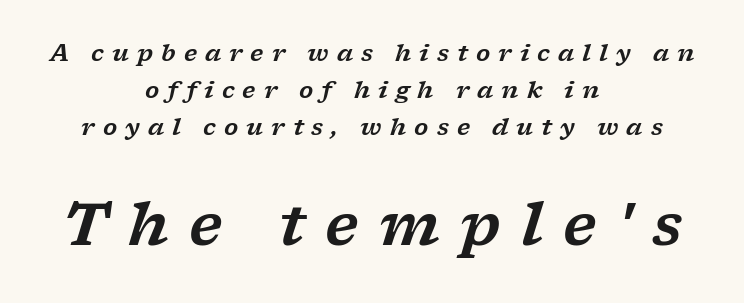
Q: Is the text italic (slanted)? A: Yes, it leans right by about 17 degrees.
Q: Is the typeface a serif or a sans-serif typeface? A: Serif.
Q: Is the text underlined? A: No.
Q: How is the paragraph aligned? A: Centered.
Q: Is the spacing between letters normal or unusually wide? A: Unusually wide.
Q: Is the spacing between lines tight, normal or loose? A: Normal.
Q: Which block of text is set in a larger size, the first (top) or the second (bottom)? A: The second (bottom) one.
Q: Width (condensed, normal, or wide)? A: Wide.
Q: Stroke contrast? A: Low.
Q: x-height? A: Medium.
Q: Monospaced? A: No.
